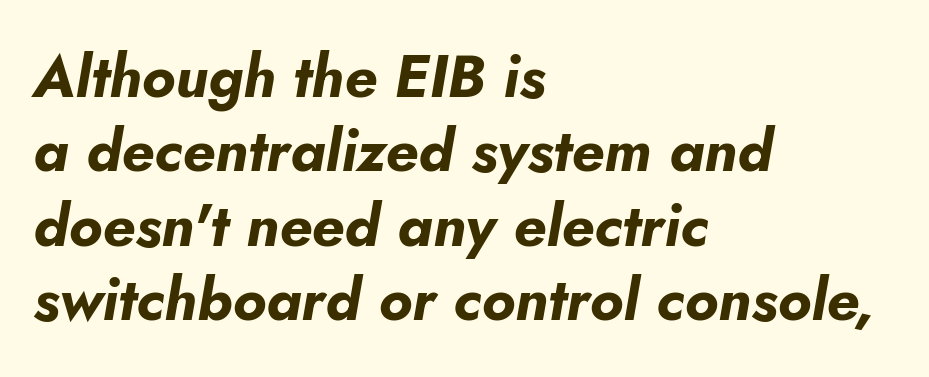
These lines keep a tight, regular rhythm from letter to letter. A dark, heavy texture on the line: the type is bold. Emphasis-style slanted type is in use. Compared with a centered layout, this one pins lines to the left instead. The string is rendered with underlining switched off.
